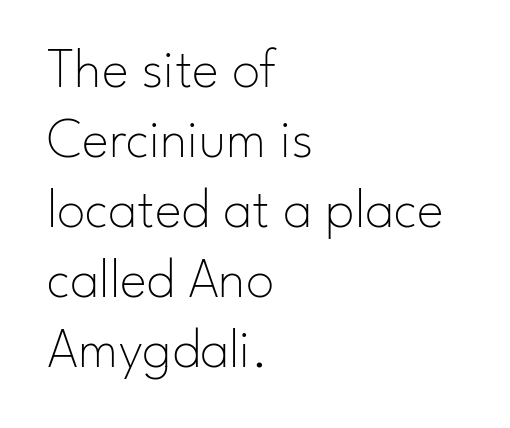
The zone under the glyphs is completely vacant. Are there feet on the stems? There aren't — it's a sans. The gaps between neighbouring characters are ordinary and unremarkable. A classic flush-left, rag-right setting is used for this passage.
